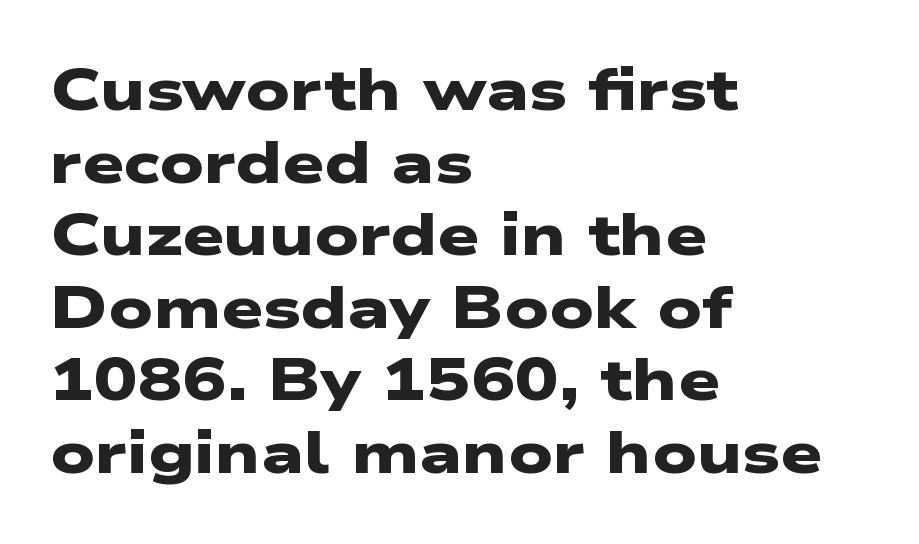
{"serif": "no", "bold": "yes", "weight": "heavy", "width": "wide", "stroke_contrast": "low", "x_height": "medium", "monospaced": "no", "underline": "no", "align": "left", "line_spacing_ratio": 1.23, "letter_spacing": "normal", "letter_spacing_em": 0.0, "glyph_px": 59}
